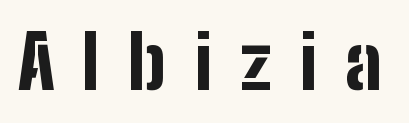
The image shows 74 px bold, condensed sans-serif type, upright; set unusually wide letter spacing (+0.37 em), not underlined; low stroke contrast and a medium x-height.
